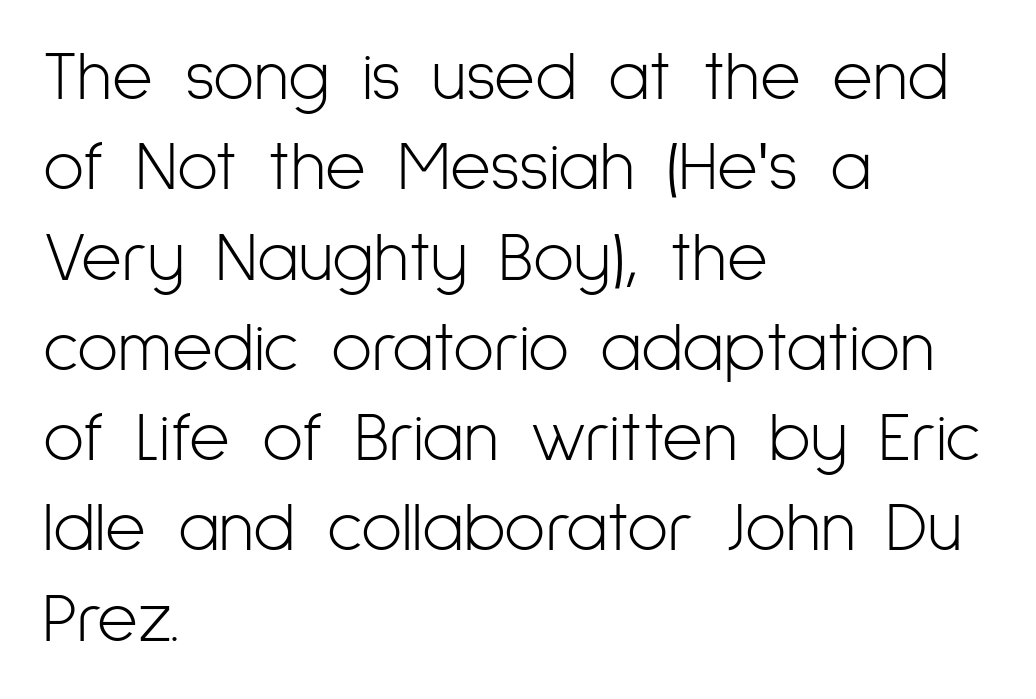
{"serif": "no", "italic": "no", "bold": "no", "weight": "light", "width": "condensed", "stroke_contrast": "low", "x_height": "medium", "monospaced": "no", "underline": "no", "align": "left", "line_spacing": "normal", "line_spacing_ratio": 1.29, "letter_spacing": "normal", "letter_spacing_em": 0.0, "glyph_px": 70}
